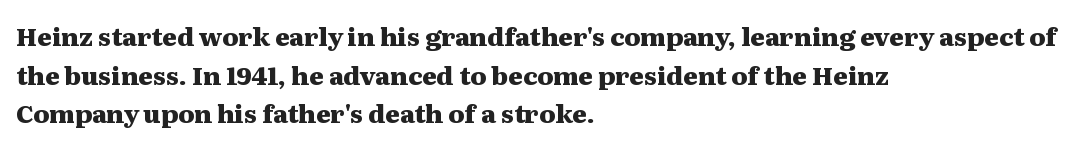
Lines of text with bare space underneath. Default kerning and tracking; the words read as compact shapes. Typeset ragged right — the left edge is the straight one. Regarding leading, the lines here are spaced in the standard way. Every stem runs plumb, perpendicular to the baseline.
